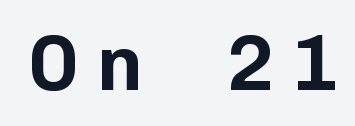
Q: Is the text italic (slanted)? A: No, it is upright.
Q: Is the typeface a serif or a sans-serif typeface? A: Sans-serif.
Q: Is the text underlined? A: No.
Q: Is the spacing between letters normal or unusually wide? A: Unusually wide.
Q: Width (condensed, normal, or wide)? A: Normal.
Q: Stroke contrast? A: Low.
Q: x-height? A: Medium.
Q: Monospaced? A: Yes.
